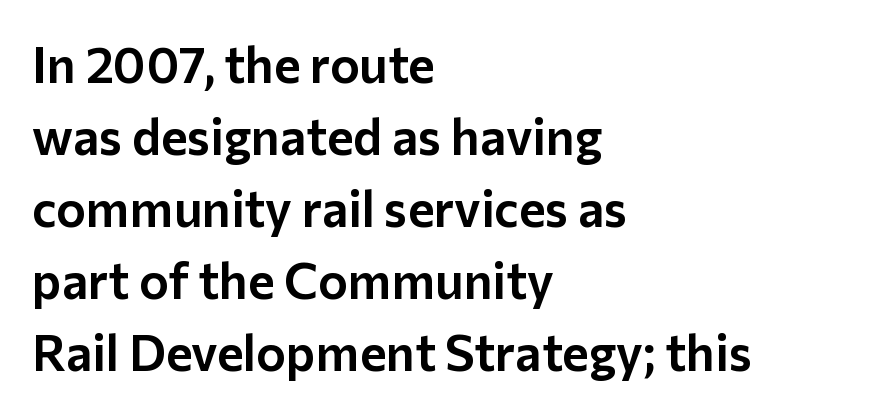
The image shows 50 px sans-serif type, upright; set left-aligned, normal line spacing (1.44x), normal letter spacing, not underlined; low stroke contrast and a medium x-height.
